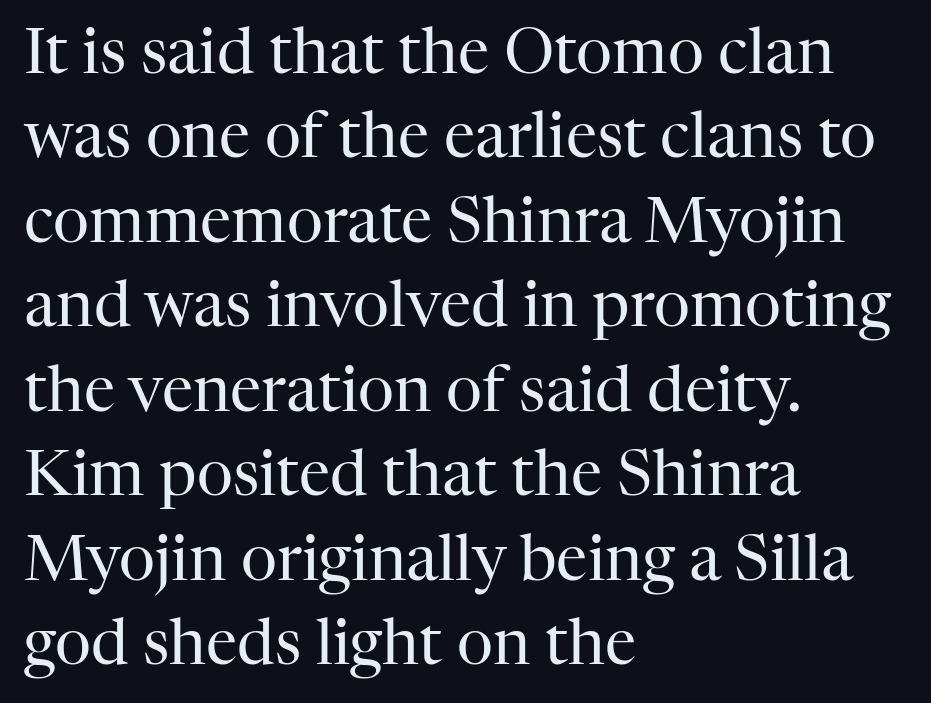
The vertical gap from one line to the next is medium. If you drew a line through each stem, it would be perfectly vertical. Is this a sans? No — the strokes have serifs. The passage shown is not underscored anywhere. Each line starts at the same left margin while the right side varies.
